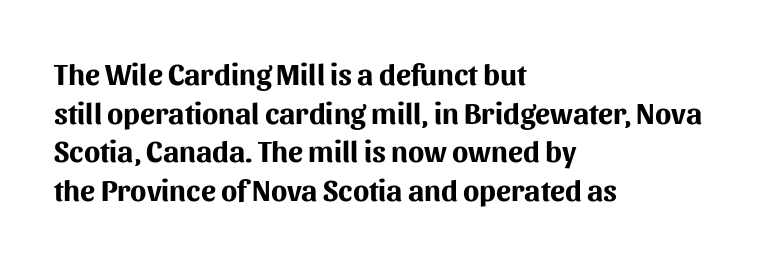
Q: Is the text bold? A: Yes.
Q: Is the text italic (slanted)? A: No, it is upright.
Q: Is the typeface a serif or a sans-serif typeface? A: Sans-serif.
Q: Is the text underlined? A: No.
Q: How is the paragraph aligned? A: Left-aligned.
Q: Is the spacing between letters normal or unusually wide? A: Normal.
Q: Is the spacing between lines tight, normal or loose? A: Normal.
Q: Width (condensed, normal, or wide)? A: Normal.
Q: Stroke contrast? A: Medium.
Q: x-height? A: Medium.
Q: Monospaced? A: No.
